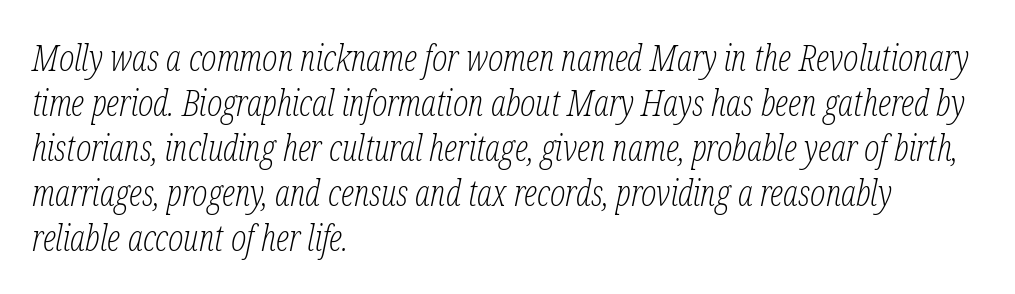
{"serif": "yes", "italic": "yes", "lean": "right", "slant_degrees": 12, "bold": "no", "weight": "light", "width": "condensed", "stroke_contrast": "low", "x_height": "medium", "monospaced": "no", "underline": "no", "align": "left", "line_spacing": "normal", "line_spacing_ratio": 1.25, "letter_spacing": "normal", "letter_spacing_em": 0.0, "glyph_px": 36}
